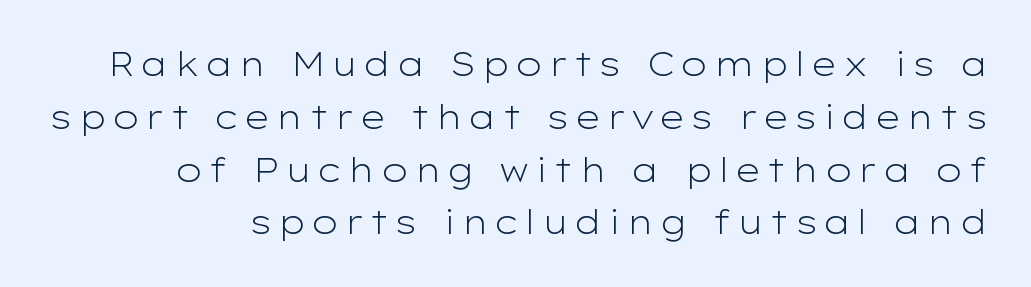
This sample keeps an unexceptional amount of space between lines. The face used here is proportionally spaced, like ordinary book or web type. Unlike italic type, these characters show no tilt at all. The text was rendered using a sans face with plain stroke endings.
